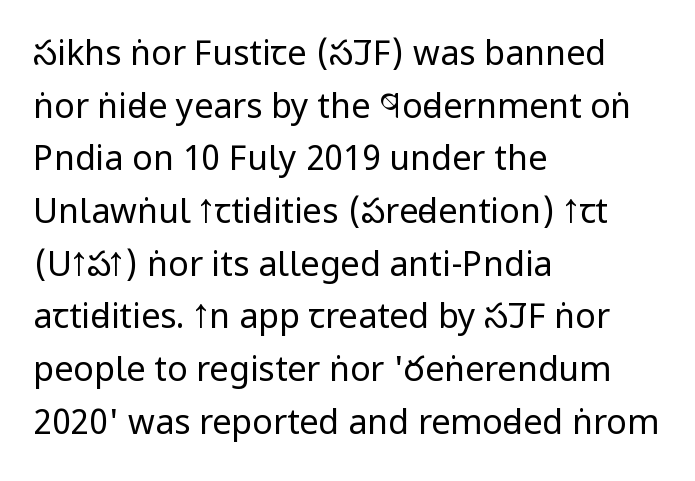
The paragraph has a hard left edge and a soft right edge. The lines sit at an ordinary, default distance from one another. A typesetter would call this proportional, since set widths differ per character. Here the glyphs are tracked normally, forming tight word shapes. A quiet, ordinary-to-light weight characterises the typeface. The string is rendered with underlining switched off.
